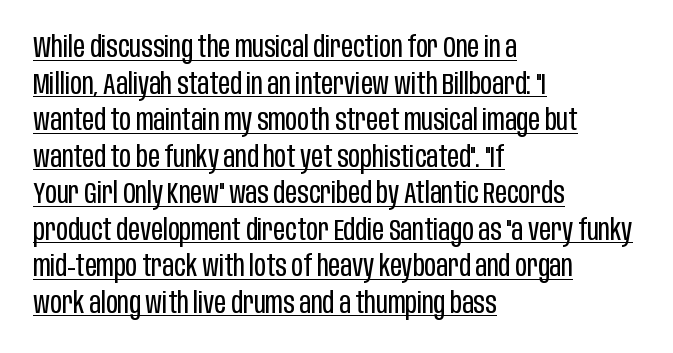
The image shows 29 px regular-weight, condensed sans-serif type, upright; set left-aligned, normal line spacing (1.26x), normal letter spacing, underlined; low stroke contrast and a large x-height.
